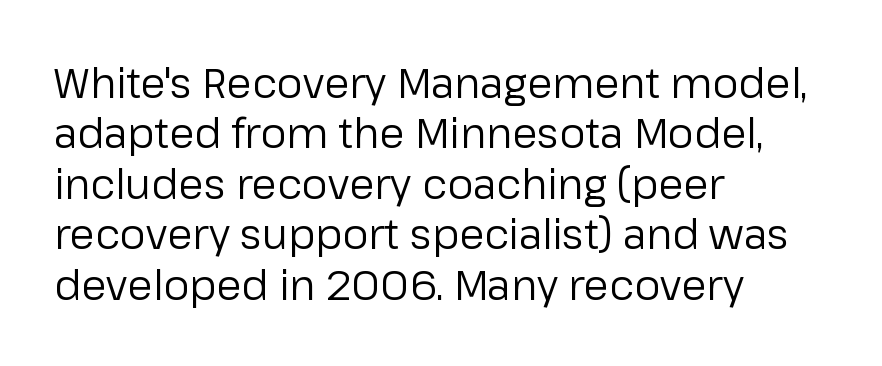
The image shows 41 px regular-weight sans-serif type, upright; set left-aligned, line spacing 1.23x, normal letter spacing, not underlined; low stroke contrast and a medium x-height.
